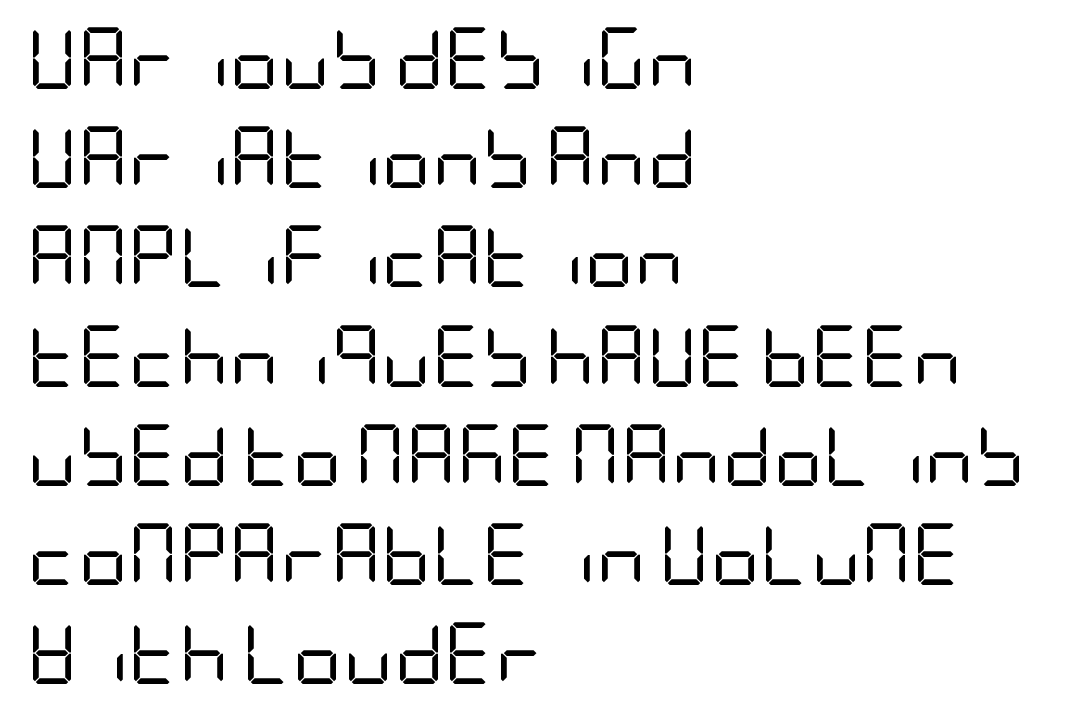
{"serif": "no", "italic": "no", "bold": "no", "weight": "regular", "width": "condensed", "stroke_contrast": "low", "x_height": "large", "underline": "no", "align": "left", "line_spacing": "normal", "line_spacing_ratio": 1.6, "letter_spacing": "normal", "letter_spacing_em": 0.0, "glyph_px": 62}
